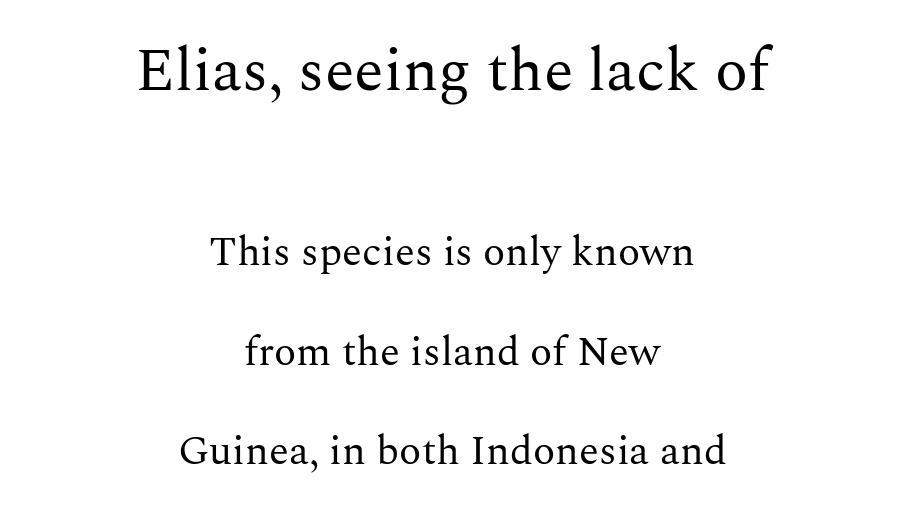
Weight: in the light-to-regular range. Does the leading feel generous? Absolutely, it's lavish. No italicization has been applied; the sample stays upright. The face used here is proportionally spaced, like ordinary book or web type. Each word holds together tightly as a unit, with standard inter-letter gaps.
